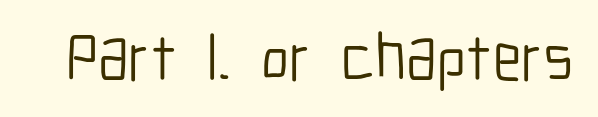
Letter spacing: default. Are there feet on the stems? There aren't — it's a sans. Unmarked baselines from the first word to the last. Do the letters lean? They stand straight.
